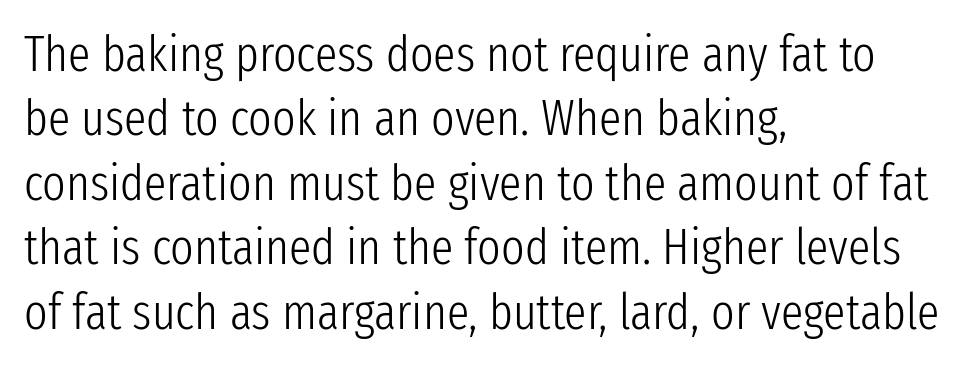
{"serif": "no", "italic": "no", "bold": "no", "weight": "light", "width": "condensed", "stroke_contrast": "low", "x_height": "medium", "monospaced": "no", "underline": "no", "align": "left", "line_spacing": "normal", "line_spacing_ratio": 1.29, "letter_spacing": "normal", "letter_spacing_em": 0.0, "glyph_px": 50}
